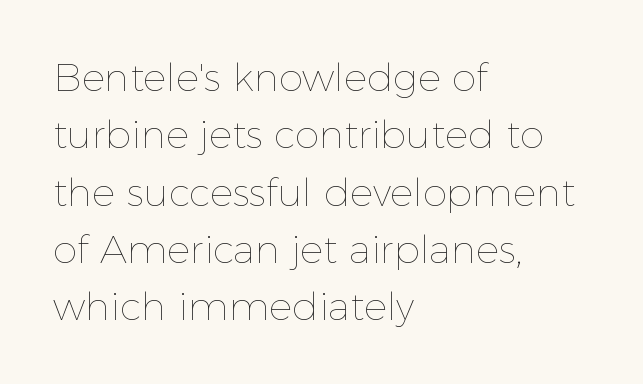
The image shows 39 px thin type, upright; set left-aligned, normal line spacing (1.47x), normal letter spacing, not underlined; a medium x-height.
